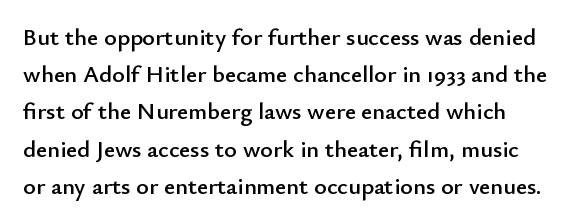
Q: Is the text italic (slanted)? A: No, it is upright.
Q: Is the text underlined? A: No.
Q: How is the paragraph aligned? A: Left-aligned.
Q: Is the spacing between letters normal or unusually wide? A: Normal.
Q: Is the spacing between lines tight, normal or loose? A: Normal.
